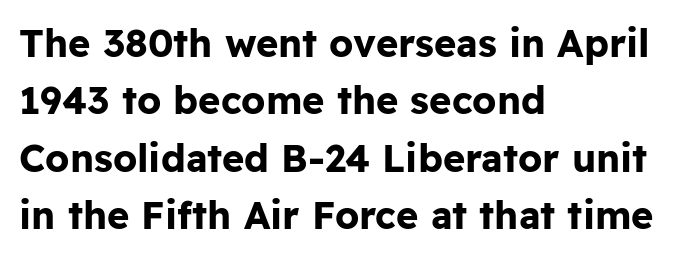
Q: Is the text bold? A: Yes.
Q: Is the text italic (slanted)? A: No, it is upright.
Q: Is the typeface a serif or a sans-serif typeface? A: Sans-serif.
Q: Is the text underlined? A: No.
Q: How is the paragraph aligned? A: Left-aligned.
Q: Is the spacing between letters normal or unusually wide? A: Normal.
Q: Is the spacing between lines tight, normal or loose? A: Normal.
Q: Width (condensed, normal, or wide)? A: Normal.
Q: Stroke contrast? A: Low.
Q: x-height? A: Medium.
Q: Monospaced? A: No.
